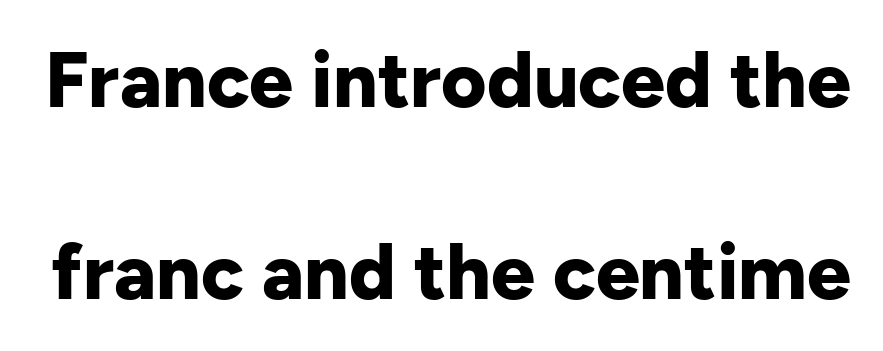
{"serif": "no", "italic": "no", "bold": "yes", "weight": "bold", "width": "normal", "stroke_contrast": "low", "x_height": "medium", "monospaced": "no", "underline": "no", "line_spacing": "loose", "line_spacing_ratio": 2.46, "letter_spacing": "normal", "letter_spacing_em": 0.0, "glyph_px": 78}
